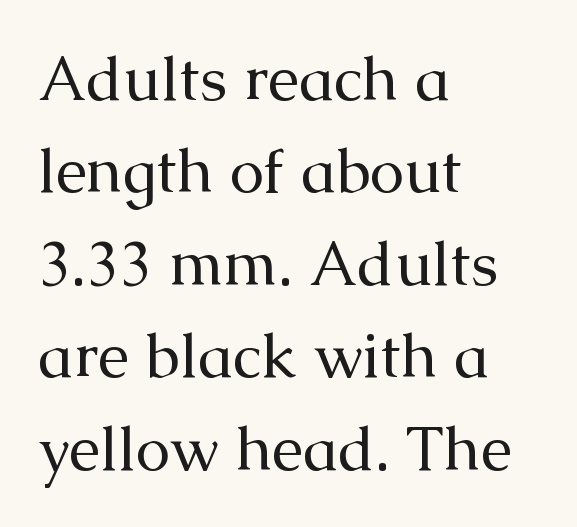
Q: Is the text bold? A: No.
Q: Is the text italic (slanted)? A: No, it is upright.
Q: Is the typeface a serif or a sans-serif typeface? A: Serif.
Q: Is the text underlined? A: No.
Q: How is the paragraph aligned? A: Left-aligned.
Q: Is the spacing between letters normal or unusually wide? A: Normal.
Q: Is the spacing between lines tight, normal or loose? A: Normal.
Q: Width (condensed, normal, or wide)? A: Normal.
Q: Stroke contrast? A: Medium.
Q: x-height? A: Medium.
Q: Monospaced? A: No.
